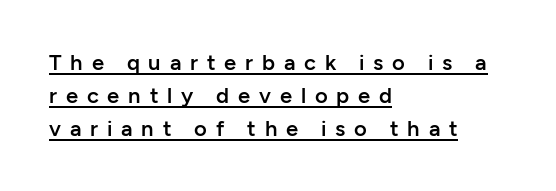
Here the glyphs are tracked loosely, breaking word shapes into spaced letters. This is the in-between weight designers call semibold or demi. Emphasis is given by a line drawn under the lettering. Vertically, the passage feels balanced, rows spaced as you'd expect.
